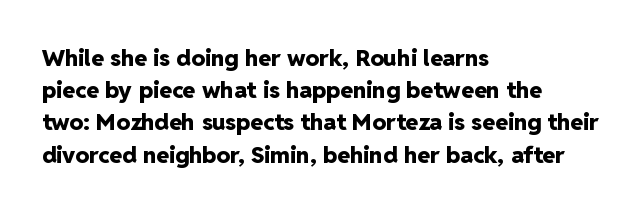
{"italic": "no", "bold": "yes", "underline": "no", "align": "left", "line_spacing": "normal", "line_spacing_ratio": 1.4, "letter_spacing": "normal", "letter_spacing_em": 0.0, "glyph_px": 23}
